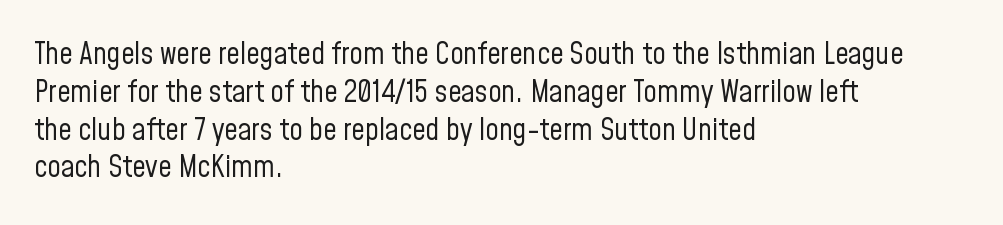
Q: Is the text bold? A: No.
Q: Is the text italic (slanted)? A: No, it is upright.
Q: Is the typeface a serif or a sans-serif typeface? A: Sans-serif.
Q: Is the text underlined? A: No.
Q: How is the paragraph aligned? A: Left-aligned.
Q: Is the spacing between letters normal or unusually wide? A: Normal.
Q: Is the spacing between lines tight, normal or loose? A: Normal.
Q: Width (condensed, normal, or wide)? A: Condensed.
Q: Stroke contrast? A: Low.
Q: x-height? A: Medium.
Q: Monospaced? A: No.
